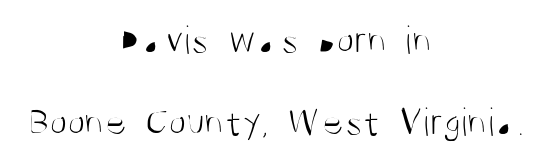
No letter is thick-stroked: the sample isn't bold. The whitespace from short lines is split evenly between both sides. Check where the strokes stop: nothing finishes them off — pure sans. Varying glyph widths throughout — classic text-font behaviour. Loosely led — the rows are spread out. This rendering leaves character spacing at its baseline value.
